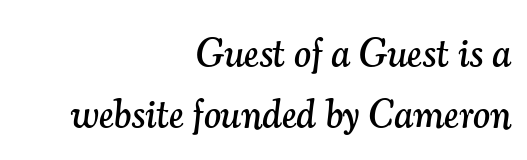
{"serif": "yes", "italic": "yes", "lean": "right", "slant_degrees": 7, "width": "normal", "stroke_contrast": "medium", "x_height": "small", "monospaced": "no", "underline": "no", "align": "right", "line_spacing": "normal", "line_spacing_ratio": 1.52, "letter_spacing": "normal", "letter_spacing_em": 0.0, "glyph_px": 40}
